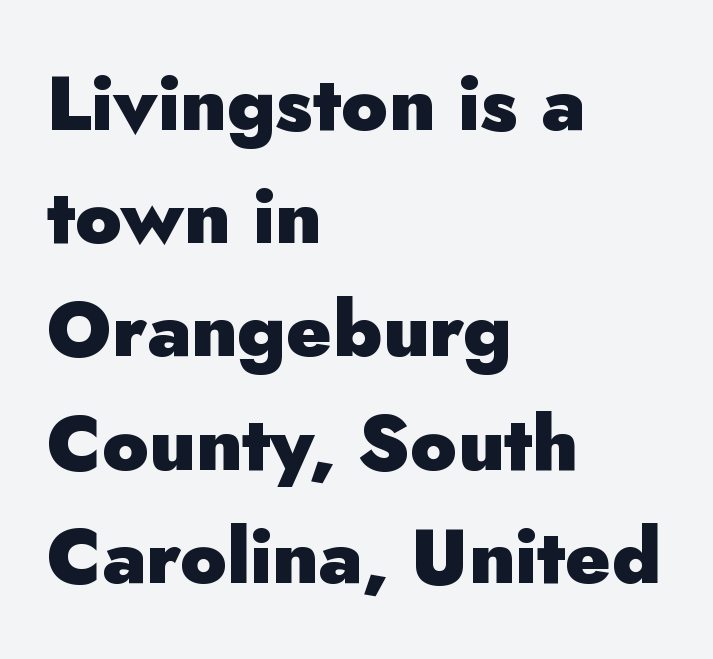
{"serif": "no", "italic": "no", "bold": "yes", "weight": "heavy", "width": "normal", "stroke_contrast": "low", "x_height": "small", "monospaced": "no", "underline": "no", "align": "left", "line_spacing": "normal", "line_spacing_ratio": 1.47, "letter_spacing": "normal", "letter_spacing_em": 0.0, "glyph_px": 77}
